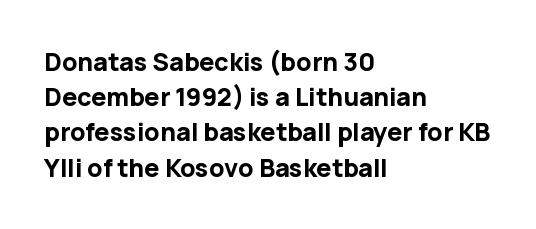
The image shows 25 px bold type, upright; set left-aligned, normal line spacing (1.41x), normal letter spacing, not underlined.
